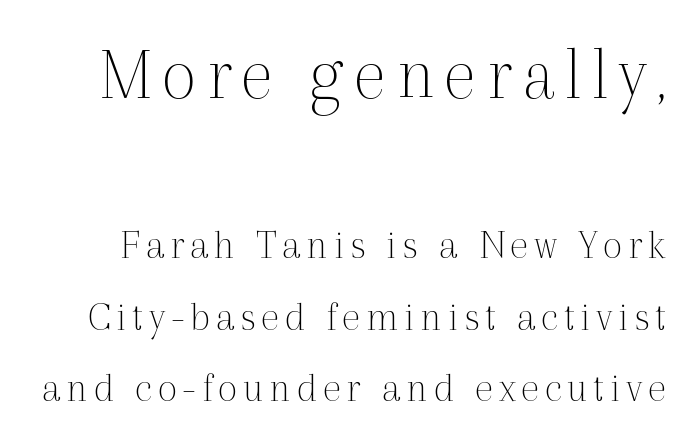
{"serif": "yes", "italic": "no", "bold": "no", "weight": "thin", "width": "normal", "x_height": "medium", "monospaced": "no", "underline": "no", "line_spacing": "normal", "line_spacing_ratio": 1.67, "larger_block": "first", "size_ratio": 1.77, "glyph_px": 76}
